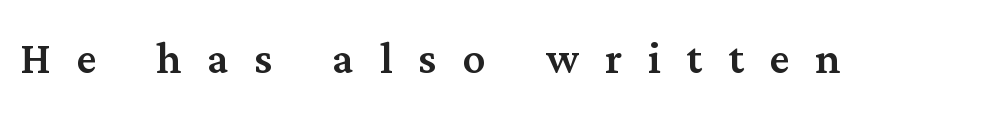
The image shows 56 px serif type, upright; set unusually wide letter spacing (+0.46 em), not underlined; medium stroke contrast and a medium x-height.
